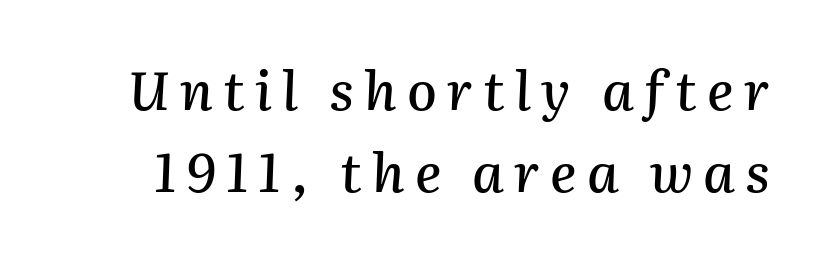
{"italic": "yes", "lean": "right", "slant_degrees": 2, "width": "normal", "stroke_contrast": "medium", "x_height": "medium", "monospaced": "no", "underline": "no", "line_spacing": "normal", "line_spacing_ratio": 1.51, "glyph_px": 54}
